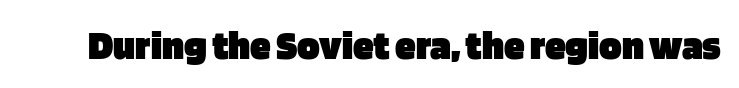
The face used here is a sans, in the tradition of grotesques and geometrics. A bare baseline throughout the passage. The type sits square on the baseline with zero lean. Here the glyphs are tracked normally, forming tight word shapes. The letters are bold, with thick, heavy strokes. Each letter keeps its own natural width here, so spacing adapts to shape.
